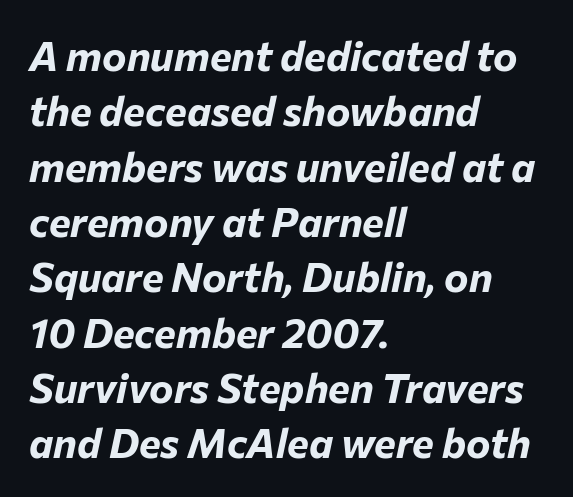
Q: Is the text bold? A: Yes.
Q: Is the text italic (slanted)? A: Yes, it leans right by about 12 degrees.
Q: Is the text underlined? A: No.
Q: How is the paragraph aligned? A: Left-aligned.
Q: Is the spacing between letters normal or unusually wide? A: Normal.
Q: Is the spacing between lines tight, normal or loose? A: Normal.
Q: Width (condensed, normal, or wide)? A: Normal.
Q: Stroke contrast? A: Low.
Q: x-height? A: Medium.
Q: Monospaced? A: No.
